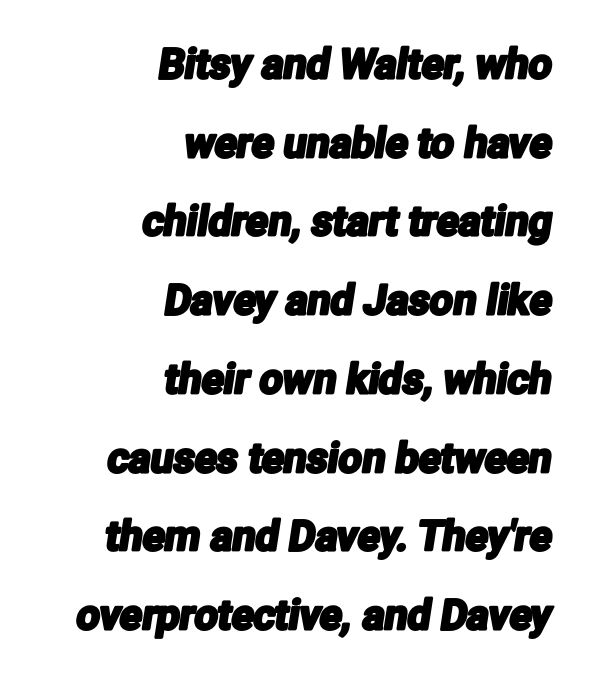
The image shows 41 px condensed sans-serif type; set right-aligned, loose line spacing (1.92x), normal letter spacing, not underlined; low stroke contrast and a medium x-height.
